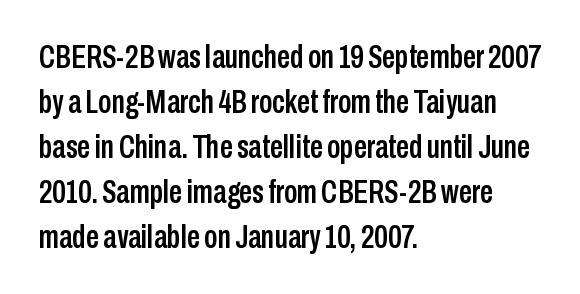
{"serif": "no", "italic": "no", "width": "condensed", "stroke_contrast": "low", "x_height": "medium", "monospaced": "no", "underline": "no", "align": "left", "line_spacing": "normal", "line_spacing_ratio": 1.36, "letter_spacing": "normal", "letter_spacing_em": 0.0, "glyph_px": 33}
